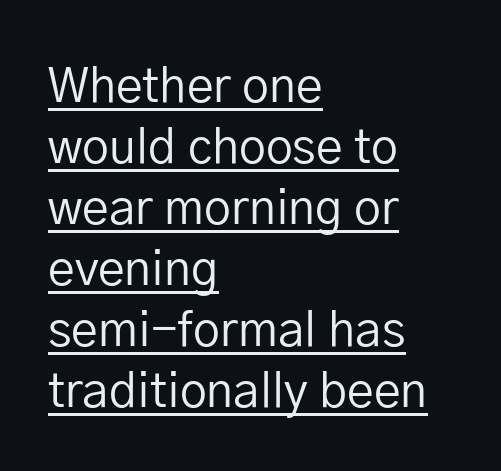
The image shows 48 px regular-weight sans-serif type, upright; set left-aligned, normal line spacing (1.27x), normal letter spacing, underlined; low stroke contrast and a medium x-height.
